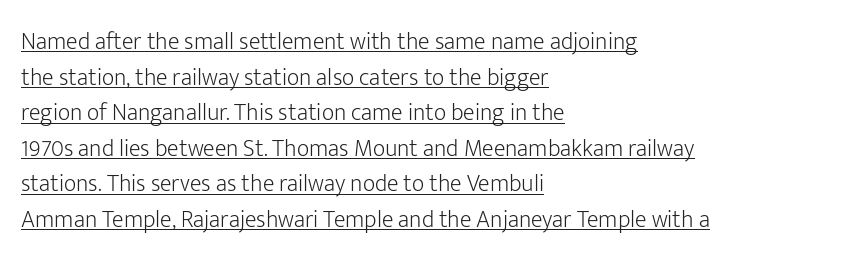
{"italic": "no", "bold": "no", "underline": "yes", "align": "left", "line_spacing": "normal", "line_spacing_ratio": 1.48, "letter_spacing": "normal", "letter_spacing_em": 0.0, "glyph_px": 24}
